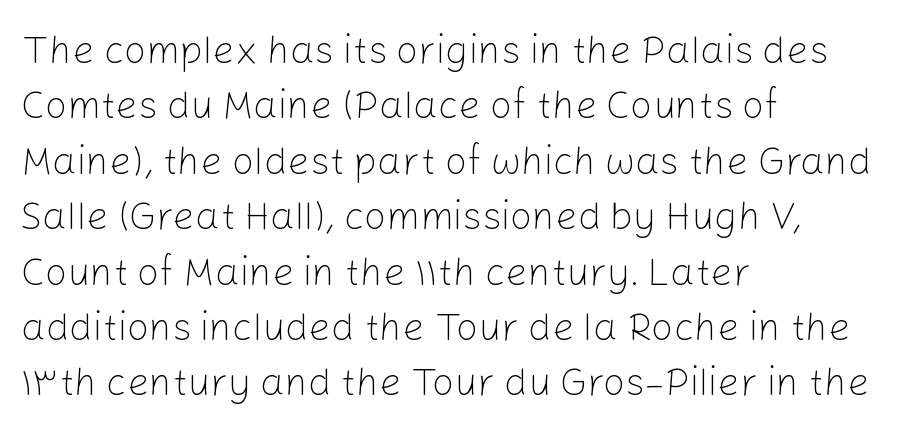
The lines in this sample share a left origin and differ only in where they stop. On a weight scale, this lands at 450 or below. No italicization has been applied; the sample stays upright. Regular leading.
